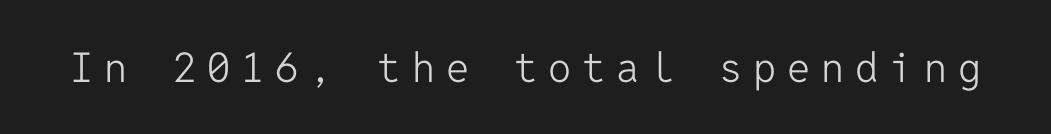
{"serif": "no", "italic": "no", "bold": "no", "weight": "light", "width": "normal", "stroke_contrast": "low", "x_height": "medium", "monospaced": "yes", "underline": "no", "letter_spacing": "wide", "letter_spacing_em": 0.27, "glyph_px": 41}
